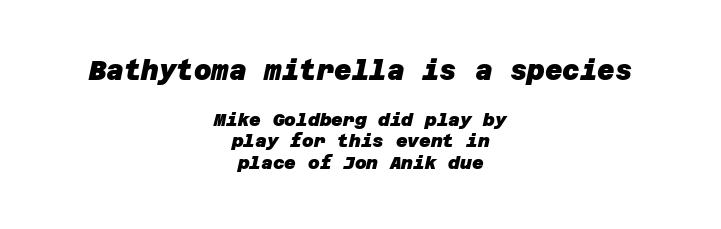
Q: Is the text bold? A: Yes.
Q: Is the text underlined? A: No.
Q: How is the paragraph aligned? A: Centered.
Q: Is the spacing between letters normal or unusually wide? A: Normal.
Q: Which block of text is set in a larger size, the first (top) or the second (bottom)? A: The first (top) one.
